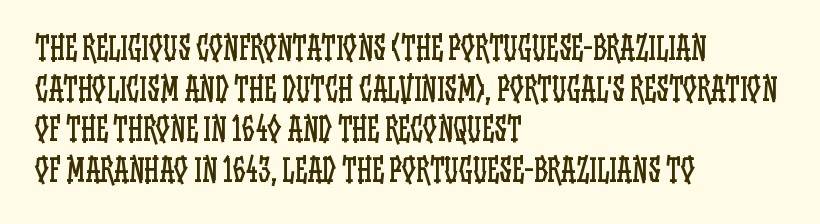
{"italic": "no", "bold": "no", "weight": "regular", "width": "condensed", "stroke_contrast": "low", "x_height": "large", "monospaced": "no", "underline": "no", "align": "left", "line_spacing": "normal", "line_spacing_ratio": 1.31, "letter_spacing": "normal", "letter_spacing_em": 0.0, "glyph_px": 31}
